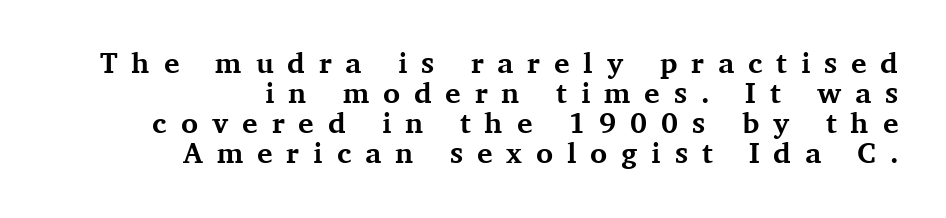
{"serif": "yes", "italic": "no", "bold": "yes", "weight": "bold", "width": "normal", "stroke_contrast": "medium", "x_height": "medium", "monospaced": "no", "underline": "no", "align": "right", "line_spacing": "tight", "line_spacing_ratio": 1.03, "letter_spacing": "wide", "letter_spacing_em": 0.48, "glyph_px": 29}
